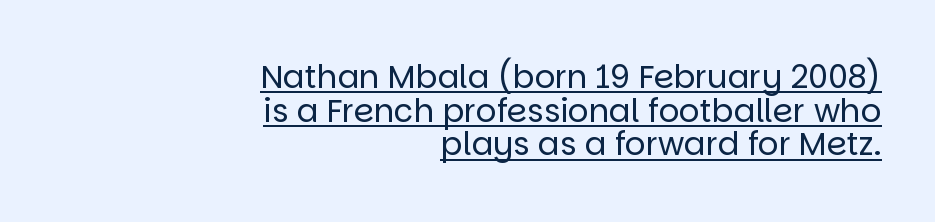
Q: Is the text bold? A: No.
Q: Is the text italic (slanted)? A: No, it is upright.
Q: Is the typeface a serif or a sans-serif typeface? A: Sans-serif.
Q: Is the text underlined? A: Yes.
Q: How is the paragraph aligned? A: Right-aligned.
Q: Is the spacing between letters normal or unusually wide? A: Normal.
Q: Is the spacing between lines tight, normal or loose? A: Tight.
Q: Width (condensed, normal, or wide)? A: Normal.
Q: Stroke contrast? A: Low.
Q: x-height? A: Large.
Q: Monospaced? A: No.
